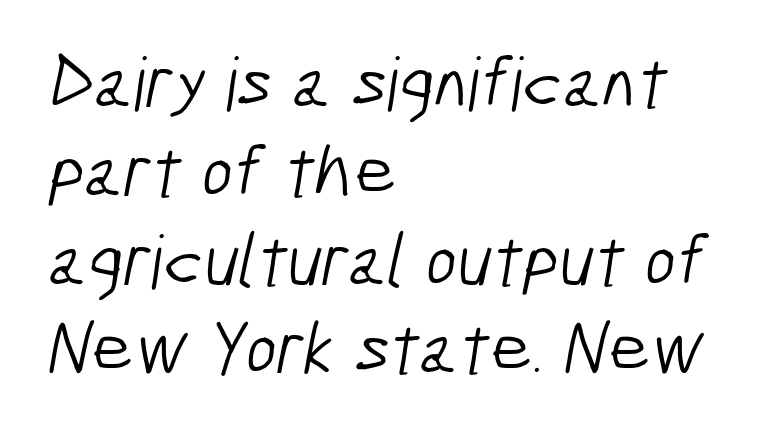
The image shows 74 px light, condensed sans-serif type; set left-aligned, line spacing 1.2x, normal letter spacing, not underlined; low stroke contrast and a medium x-height.
